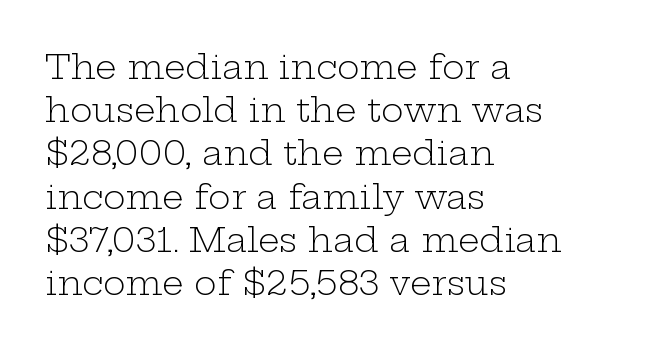
Q: Is the text bold? A: No.
Q: Is the text italic (slanted)? A: No, it is upright.
Q: Is the typeface a serif or a sans-serif typeface? A: Serif.
Q: Is the text underlined? A: No.
Q: How is the paragraph aligned? A: Left-aligned.
Q: Is the spacing between letters normal or unusually wide? A: Normal.
Q: Is the spacing between lines tight, normal or loose? A: Normal.
Q: Width (condensed, normal, or wide)? A: Wide.
Q: Stroke contrast? A: Low.
Q: x-height? A: Medium.
Q: Monospaced? A: No.
